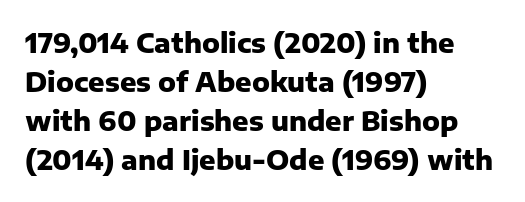
Q: Is the text bold? A: Yes.
Q: Is the text italic (slanted)? A: No, it is upright.
Q: Is the text underlined? A: No.
Q: How is the paragraph aligned? A: Left-aligned.
Q: Is the spacing between letters normal or unusually wide? A: Normal.
Q: Is the spacing between lines tight, normal or loose? A: Normal.
